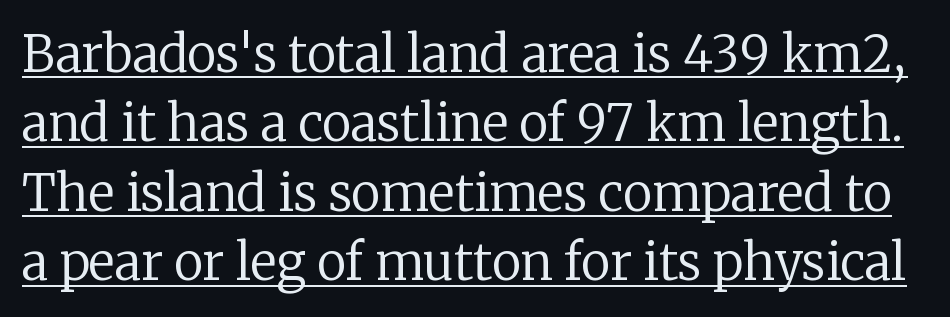
{"serif": "yes", "italic": "no", "bold": "no", "weight": "regular", "width": "normal", "stroke_contrast": "low", "x_height": "medium", "monospaced": "no", "underline": "yes", "line_spacing": "normal", "line_spacing_ratio": 1.39, "letter_spacing": "normal", "letter_spacing_em": 0.0, "glyph_px": 50}
